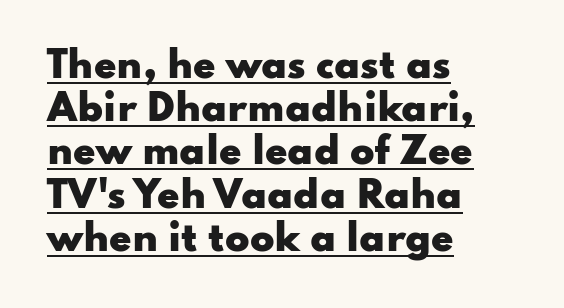
{"serif": "no", "italic": "no", "bold": "yes", "weight": "heavy", "width": "wide", "stroke_contrast": "low", "x_height": "small", "monospaced": "no", "underline": "yes", "align": "left", "line_spacing_ratio": 1.2, "letter_spacing": "normal", "letter_spacing_em": 0.0, "glyph_px": 36}
